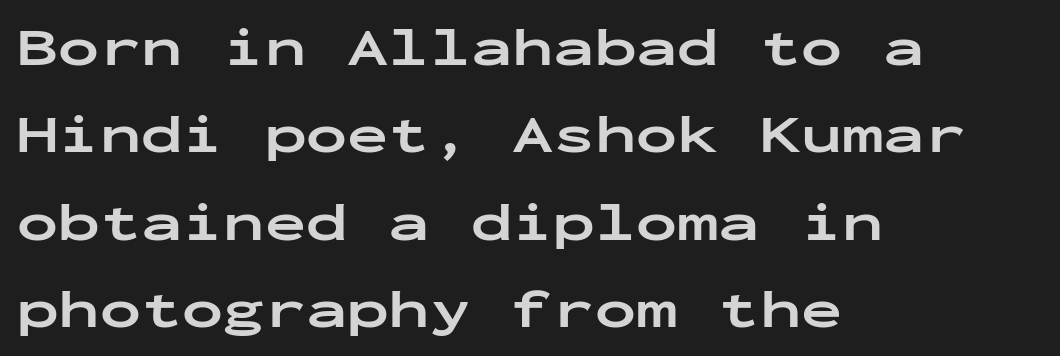
Tall strokes in this sample are plumb rather than angled. Quick note: interline space is typical. The passage shown is not underscored anywhere. Nobody touched the tracking dial on this one. Where is the straight margin? On the left.
